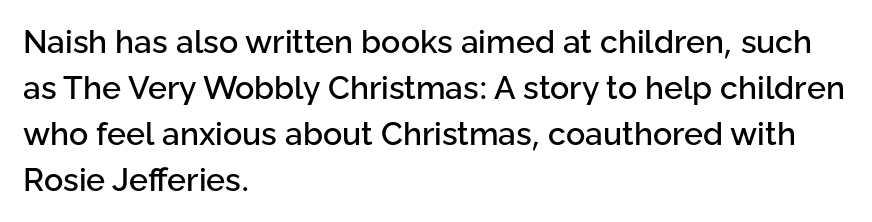
{"serif": "no", "italic": "no", "width": "normal", "stroke_contrast": "low", "x_height": "medium", "monospaced": "no", "underline": "no", "align": "left", "line_spacing": "normal", "line_spacing_ratio": 1.44, "letter_spacing": "normal", "letter_spacing_em": 0.0, "glyph_px": 32}
